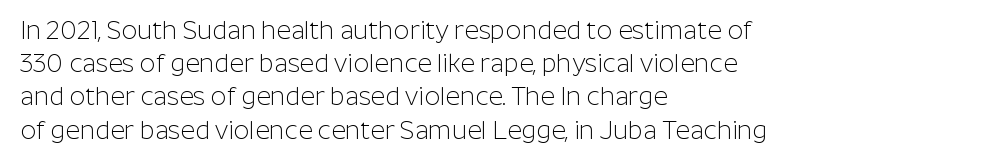
The image shows 25 px text type, upright; set left-aligned, normal line spacing (1.33x), normal letter spacing, not underlined.
